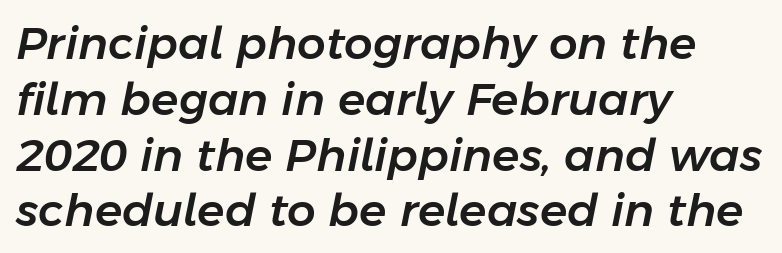
Q: Is the text italic (slanted)? A: Yes, it leans right by about 11 degrees.
Q: Is the text underlined? A: No.
Q: How is the paragraph aligned? A: Left-aligned.
Q: Is the spacing between letters normal or unusually wide? A: Normal.
Q: Width (condensed, normal, or wide)? A: Normal.
Q: Stroke contrast? A: Low.
Q: x-height? A: Medium.
Q: Monospaced? A: No.
